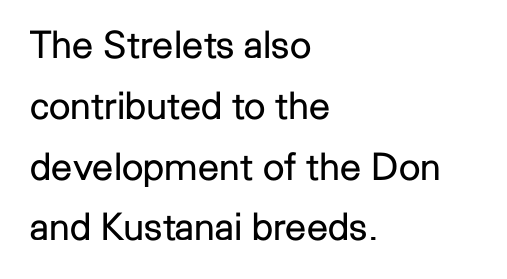
Q: Is the text bold? A: No.
Q: Is the text italic (slanted)? A: No, it is upright.
Q: Is the typeface a serif or a sans-serif typeface? A: Sans-serif.
Q: Is the text underlined? A: No.
Q: How is the paragraph aligned? A: Left-aligned.
Q: Is the spacing between letters normal or unusually wide? A: Normal.
Q: Is the spacing between lines tight, normal or loose? A: Normal.
Q: Width (condensed, normal, or wide)? A: Normal.
Q: Stroke contrast? A: Low.
Q: x-height? A: Medium.
Q: Monospaced? A: No.
